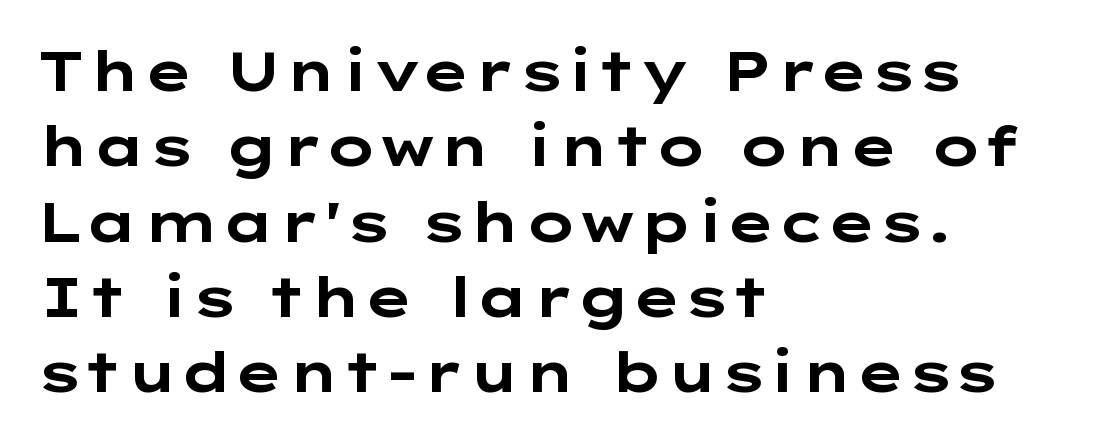
Q: Is the text bold? A: Yes.
Q: Is the text italic (slanted)? A: No, it is upright.
Q: Is the typeface a serif or a sans-serif typeface? A: Sans-serif.
Q: Is the text underlined? A: No.
Q: How is the paragraph aligned? A: Left-aligned.
Q: Is the spacing between letters normal or unusually wide? A: Normal.
Q: Is the spacing between lines tight, normal or loose? A: Normal.
Q: Width (condensed, normal, or wide)? A: Wide.
Q: Stroke contrast? A: Low.
Q: x-height? A: Medium.
